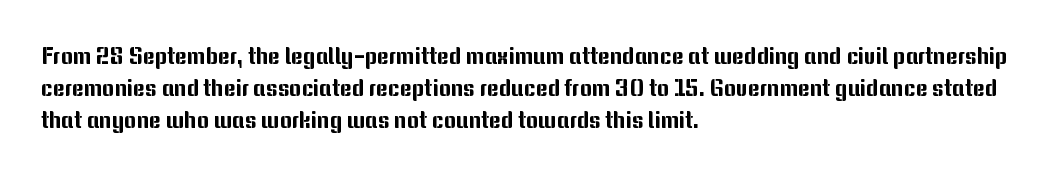
{"italic": "no", "underline": "no", "align": "left", "line_spacing": "normal", "line_spacing_ratio": 1.39, "letter_spacing": "normal", "letter_spacing_em": 0.0, "glyph_px": 23}
